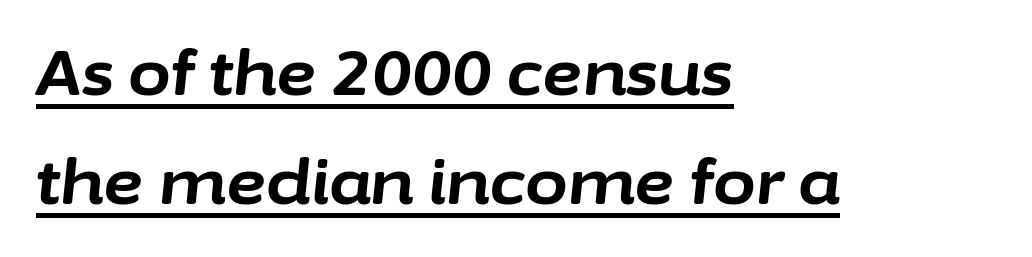
Q: Is the text bold? A: Yes.
Q: Is the text italic (slanted)? A: Yes, it leans right by about 6 degrees.
Q: Is the text underlined? A: Yes.
Q: How is the paragraph aligned? A: Left-aligned.
Q: Is the spacing between letters normal or unusually wide? A: Normal.
Q: Width (condensed, normal, or wide)? A: Normal.
Q: Stroke contrast? A: Low.
Q: x-height? A: Medium.
Q: Monospaced? A: No.
